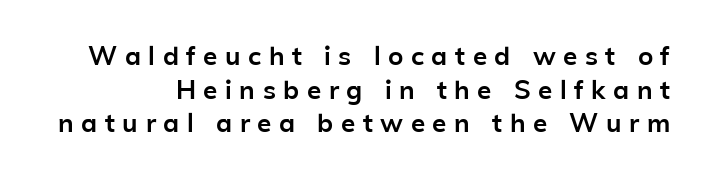
{"italic": "no", "bold": "yes", "underline": "no", "line_spacing": "normal", "line_spacing_ratio": 1.29, "letter_spacing": "wide", "letter_spacing_em": 0.29, "glyph_px": 26}
